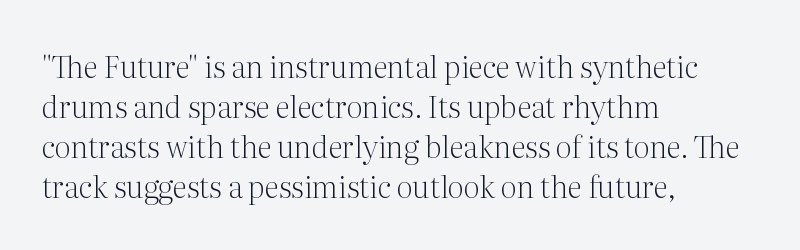
Q: Is the text bold? A: No.
Q: Is the text italic (slanted)? A: No, it is upright.
Q: Is the typeface a serif or a sans-serif typeface? A: Serif.
Q: Is the text underlined? A: No.
Q: How is the paragraph aligned? A: Left-aligned.
Q: Is the spacing between letters normal or unusually wide? A: Normal.
Q: Is the spacing between lines tight, normal or loose? A: Normal.
Q: Width (condensed, normal, or wide)? A: Normal.
Q: Stroke contrast? A: Medium.
Q: x-height? A: Medium.
Q: Monospaced? A: No.
